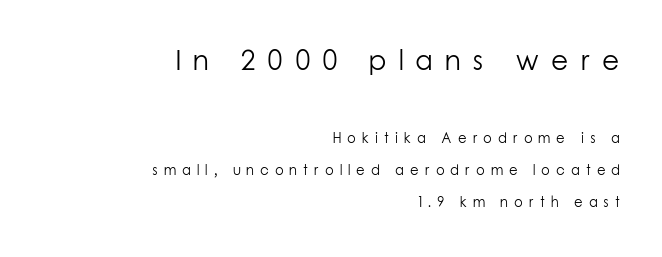
Q: Is the text bold? A: No.
Q: Is the text italic (slanted)? A: No, it is upright.
Q: Is the typeface a serif or a sans-serif typeface? A: Sans-serif.
Q: Is the text underlined? A: No.
Q: How is the paragraph aligned? A: Right-aligned.
Q: Is the spacing between letters normal or unusually wide? A: Unusually wide.
Q: Is the spacing between lines tight, normal or loose? A: Loose.
Q: Which block of text is set in a larger size, the first (top) or the second (bottom)? A: The first (top) one.
Q: Width (condensed, normal, or wide)? A: Normal.
Q: Stroke contrast? A: Low.
Q: x-height? A: Medium.
Q: Monospaced? A: No.
